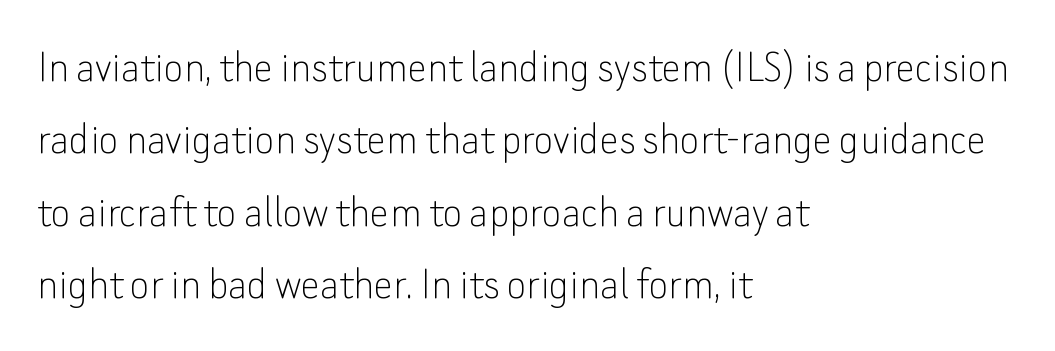
The image shows 48 px thin sans-serif type, upright; set left-aligned, normal line spacing (1.51x), normal letter spacing, not underlined; low stroke contrast and a small x-height.
